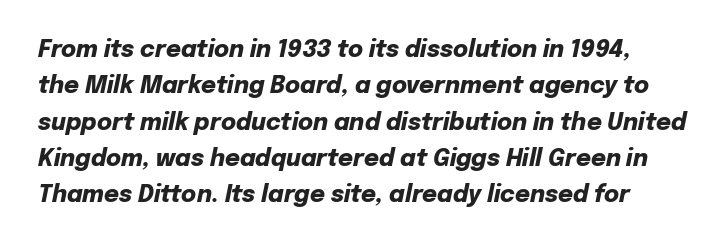
Whoever set this chose a conventional vertical rhythm. Characters are canted at an angle relative to the baseline's perpendicular. Nobody drew a line under any word here. A typesetter would call this zero additional tracking. On the weight axis this lands at bold, roughly 700.
